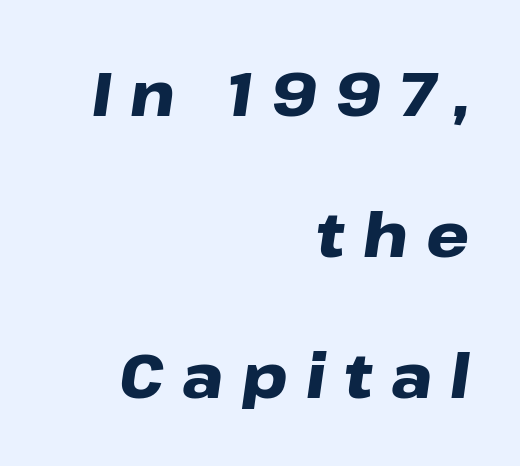
Do the characters align in a grid? No, the font is proportional. In terms of weight, the rendering is a true, heavy bold. The string is rendered with underlining switched off. Line ends are locked; line starts wander. Emphasis-style slanted type is in use. This sample trades compactness for vertical openness between lines.
